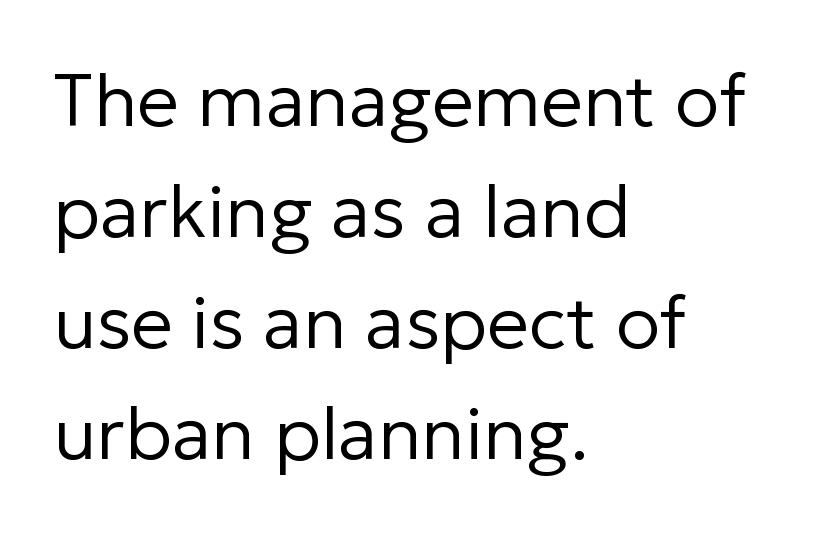
The image shows 74 px regular-weight sans-serif type, upright; set left-aligned, normal line spacing (1.5x), normal letter spacing, not underlined; low stroke contrast and a medium x-height.
